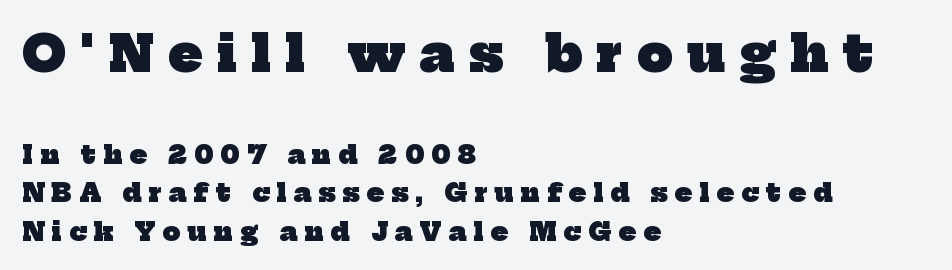
Heavy-handed strokes throughout: this text is bold. Clear beneath every line of the passage. Do the characters align in a grid? No, the font is proportional. The letters carry serifs — small finishing strokes at the ends of their stems. Is the letter spacing exaggerated? Yes — the characters are pushed far apart.
